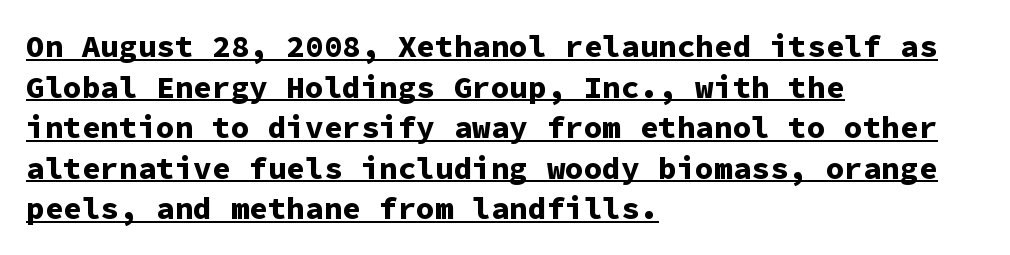
{"serif": "no", "italic": "no", "bold": "yes", "weight": "bold", "width": "normal", "stroke_contrast": "low", "x_height": "medium", "monospaced": "yes", "underline": "yes", "align": "left", "line_spacing": "normal", "line_spacing_ratio": 1.31, "letter_spacing": "normal", "letter_spacing_em": 0.0, "glyph_px": 31}
